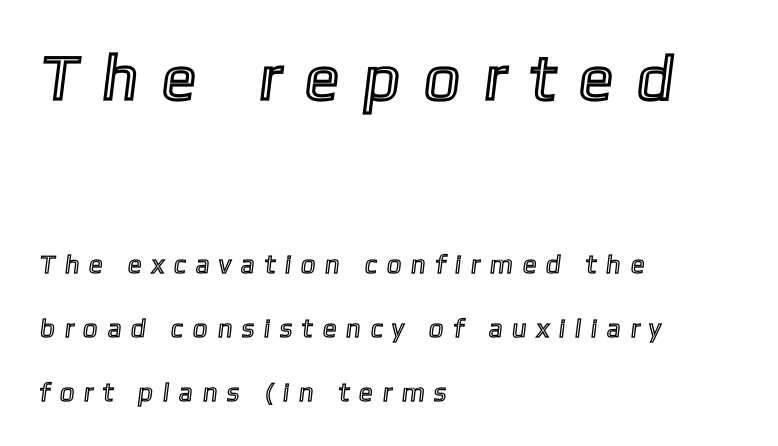
A typesetter would call this proportional, since set widths differ per character. The words here are not underlined. The rendering anchors every line to the left-hand side. The leading is generous, giving the passage an open texture.
